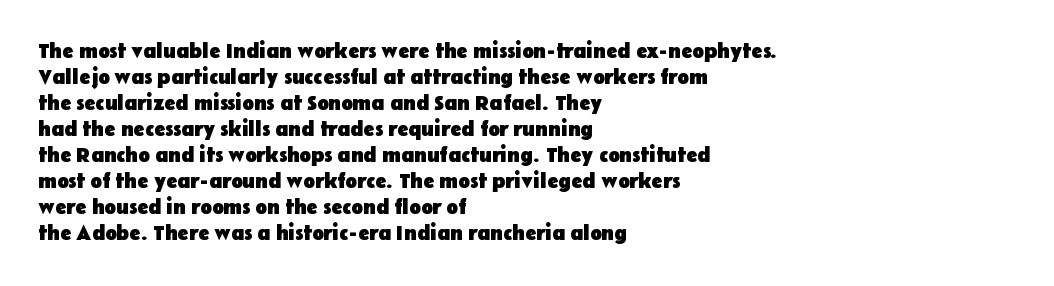
{"italic": "no", "bold": "yes", "underline": "no", "align": "left", "line_spacing_ratio": 1.24, "letter_spacing": "normal", "letter_spacing_em": 0.0, "glyph_px": 21}
